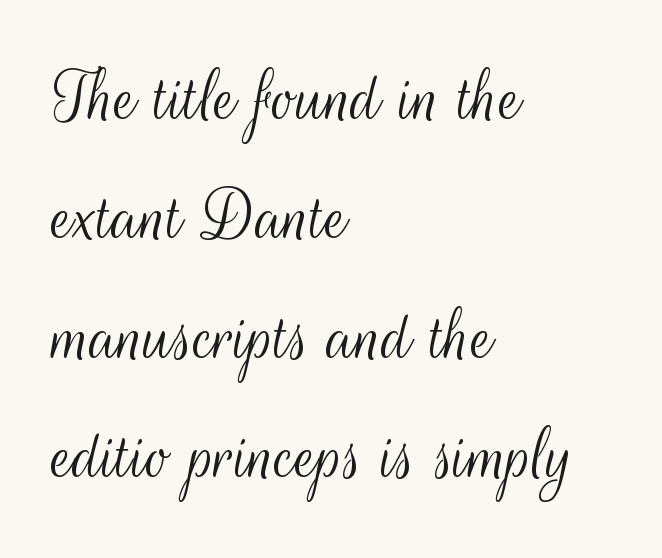
One glance says typical: line gaps are just what's usual. Character widths vary here, with narrow letters taking less room than wide ones. In terms of letterform style, serifs are entirely absent. Heaviness? Minimal to ordinary, like unemphasized prose. Look at the tracking — it's just the regular setting, nothing added. Check the space under the baseline: it is left empty.
